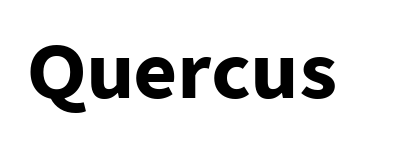
Q: Is the text bold? A: Yes.
Q: Is the text italic (slanted)? A: No, it is upright.
Q: Is the typeface a serif or a sans-serif typeface? A: Sans-serif.
Q: Is the text underlined? A: No.
Q: Is the spacing between letters normal or unusually wide? A: Normal.
Q: Width (condensed, normal, or wide)? A: Normal.
Q: Stroke contrast? A: Low.
Q: x-height? A: Medium.
Q: Monospaced? A: No.
